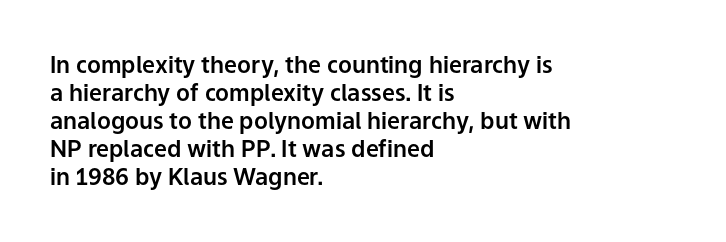
Q: Is the text italic (slanted)? A: No, it is upright.
Q: Is the text underlined? A: No.
Q: How is the paragraph aligned? A: Left-aligned.
Q: Is the spacing between letters normal or unusually wide? A: Normal.
